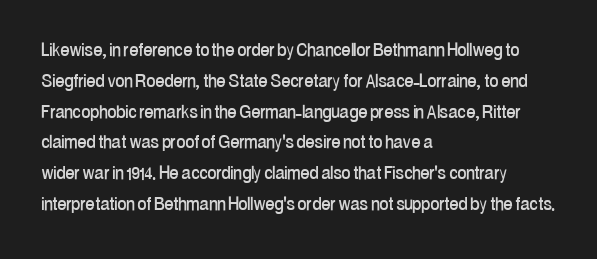
Q: Is the text italic (slanted)? A: No, it is upright.
Q: Is the text underlined? A: No.
Q: How is the paragraph aligned? A: Left-aligned.
Q: Is the spacing between letters normal or unusually wide? A: Normal.
Q: Is the spacing between lines tight, normal or loose? A: Normal.
